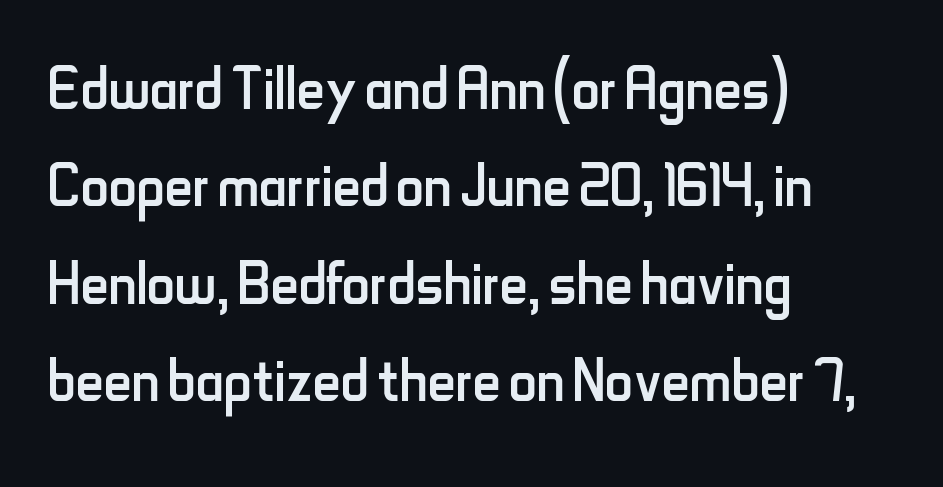
{"serif": "no", "italic": "no", "bold": "no", "weight": "regular", "width": "condensed", "stroke_contrast": "low", "x_height": "small", "monospaced": "no", "underline": "no", "align": "left", "line_spacing": "normal", "line_spacing_ratio": 1.25, "letter_spacing": "normal", "letter_spacing_em": 0.0, "glyph_px": 78}
